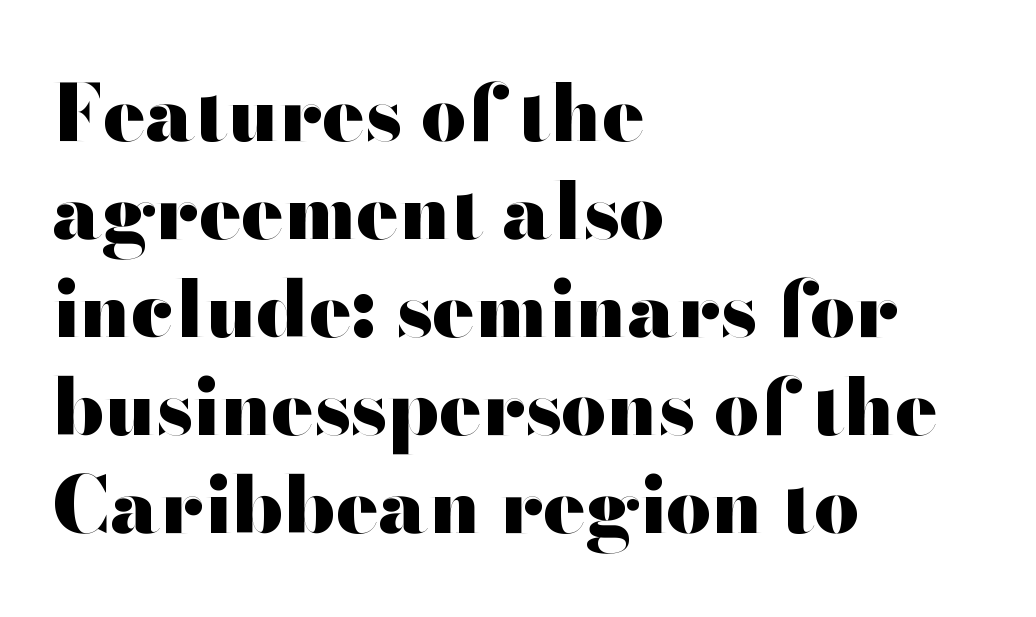
{"serif": "no", "italic": "no", "bold": "yes", "weight": "heavy", "width": "wide", "stroke_contrast": "high", "x_height": "small", "monospaced": "no", "underline": "no", "align": "left", "line_spacing_ratio": 1.24, "letter_spacing": "normal", "letter_spacing_em": 0.0, "glyph_px": 79}
